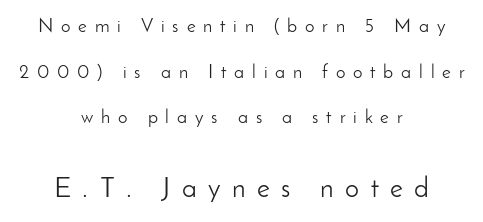
The image shows 28 px light sans-serif type, upright; set centered, loose line spacing (2.4x), unusually wide letter spacing (+0.41 em), not underlined; the second (bottom) block is 1.47x larger; low stroke contrast and a small x-height.
